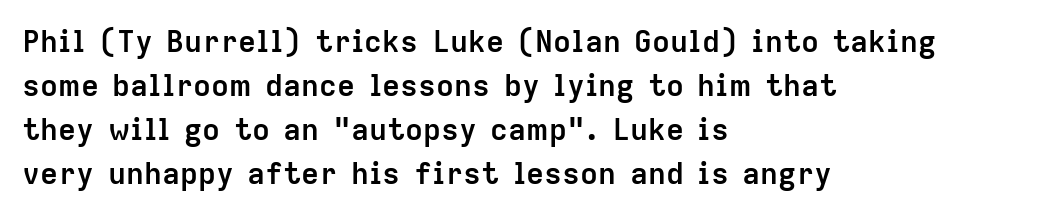
{"serif": "no", "italic": "no", "bold": "yes", "weight": "semibold", "width": "normal", "stroke_contrast": "low", "x_height": "medium", "monospaced": "no", "underline": "no", "align": "left", "line_spacing": "normal", "line_spacing_ratio": 1.47, "letter_spacing": "normal", "letter_spacing_em": 0.0, "glyph_px": 30}
